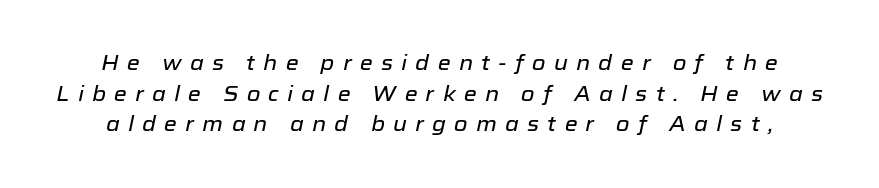
{"italic": "yes", "lean": "right", "slant_degrees": 12, "underline": "no", "line_spacing": "normal", "line_spacing_ratio": 1.46, "letter_spacing": "wide", "letter_spacing_em": 0.39, "glyph_px": 21}
